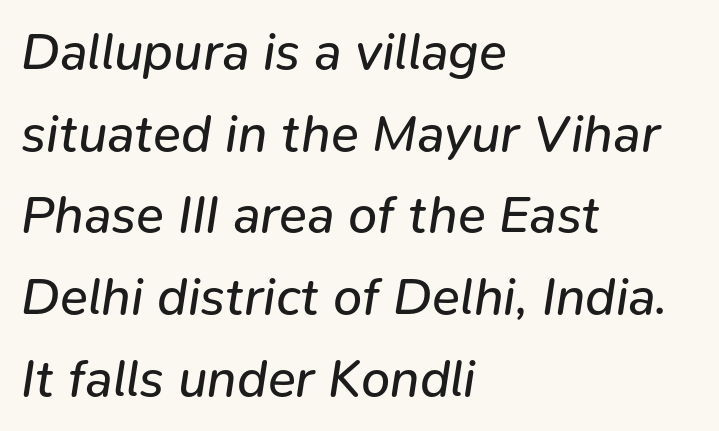
Q: Is the text bold? A: No.
Q: Is the text italic (slanted)? A: Yes, it leans right by about 9 degrees.
Q: Is the text underlined? A: No.
Q: How is the paragraph aligned? A: Left-aligned.
Q: Is the spacing between letters normal or unusually wide? A: Normal.
Q: Is the spacing between lines tight, normal or loose? A: Normal.
Q: Width (condensed, normal, or wide)? A: Normal.
Q: Stroke contrast? A: Low.
Q: x-height? A: Medium.
Q: Monospaced? A: No.
